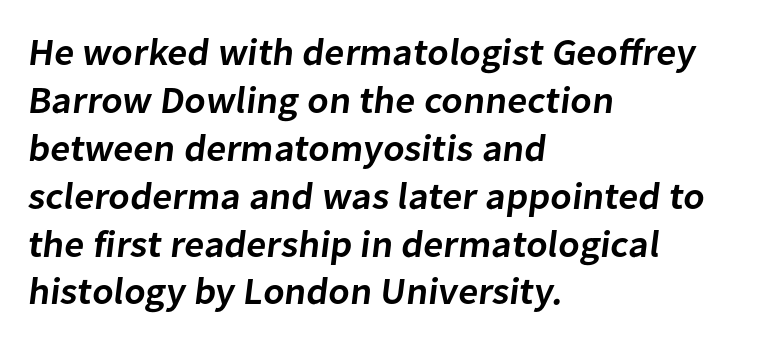
Q: Is the text bold? A: Semi-bold.
Q: Is the typeface a serif or a sans-serif typeface? A: Sans-serif.
Q: Is the text underlined? A: No.
Q: How is the paragraph aligned? A: Left-aligned.
Q: Is the spacing between letters normal or unusually wide? A: Normal.
Q: Is the spacing between lines tight, normal or loose? A: Normal.
Q: Width (condensed, normal, or wide)? A: Normal.
Q: Stroke contrast? A: Low.
Q: x-height? A: Medium.
Q: Monospaced? A: No.
